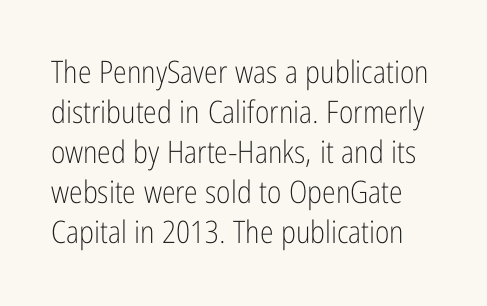
Style check: upright. Regarding serifs, this sample does without them. Check under the words: just untouched page. Standard letterfit; no display-style spreading of the glyphs. Nothing heavy about these letters — not bold at all. Vertically, the passage feels balanced, rows spaced as you'd expect.
